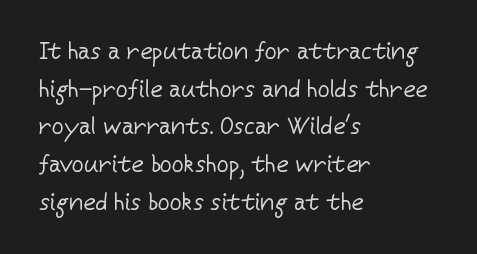
{"italic": "no", "bold": "no", "underline": "no", "align": "left", "line_spacing": "normal", "line_spacing_ratio": 1.57, "letter_spacing": "normal", "letter_spacing_em": 0.0, "glyph_px": 24}
